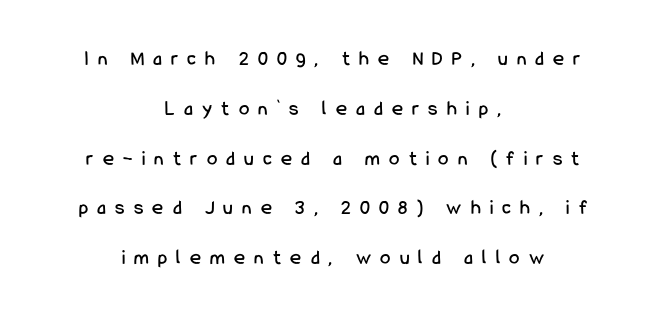
The image shows 21 px text type, upright; set centered, loose line spacing (2.37x), unusually wide letter spacing (+0.44 em), not underlined.
